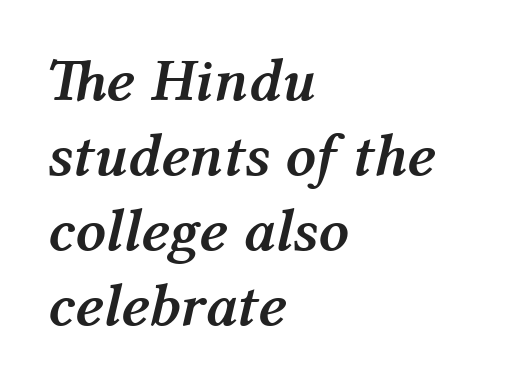
Q: Is the text bold? A: Yes.
Q: Is the text italic (slanted)? A: Yes, it leans right by about 12 degrees.
Q: Is the text underlined? A: No.
Q: How is the paragraph aligned? A: Left-aligned.
Q: Is the spacing between letters normal or unusually wide? A: Normal.
Q: Is the spacing between lines tight, normal or loose? A: Normal.
Q: Width (condensed, normal, or wide)? A: Normal.
Q: Stroke contrast? A: Medium.
Q: x-height? A: Medium.
Q: Monospaced? A: No.
